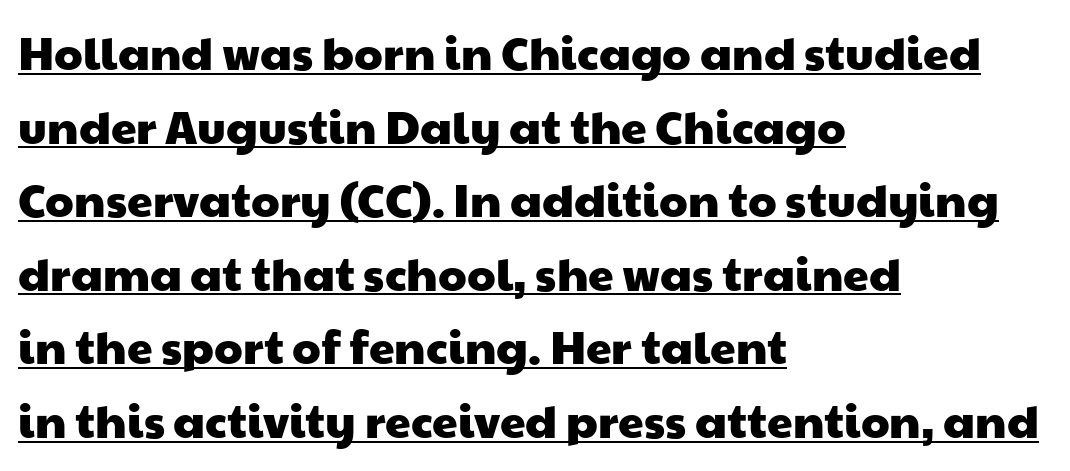
The image shows 46 px wide sans-serif type; set left-aligned, normal line spacing (1.6x), normal letter spacing, underlined; low stroke contrast and a medium x-height.
